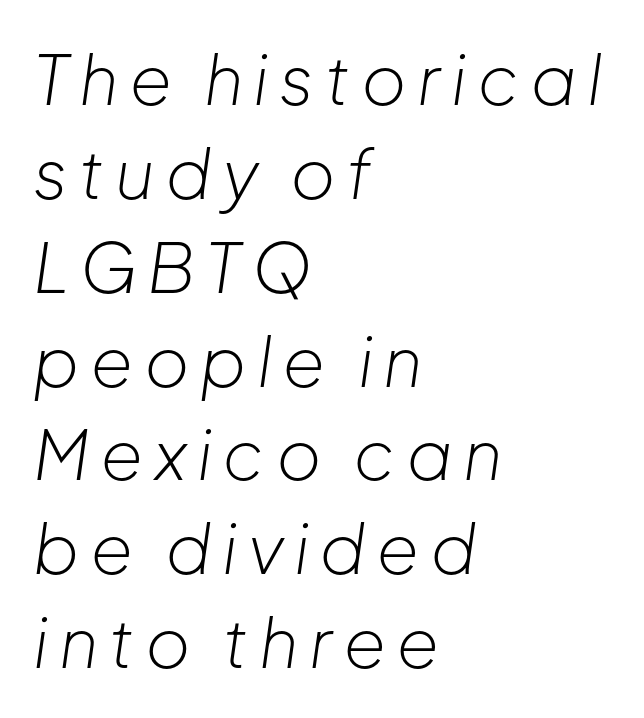
The image shows 69 px light type, italic (leaning right); set left-aligned, normal line spacing (1.36x), not underlined; low stroke contrast and a medium x-height.
